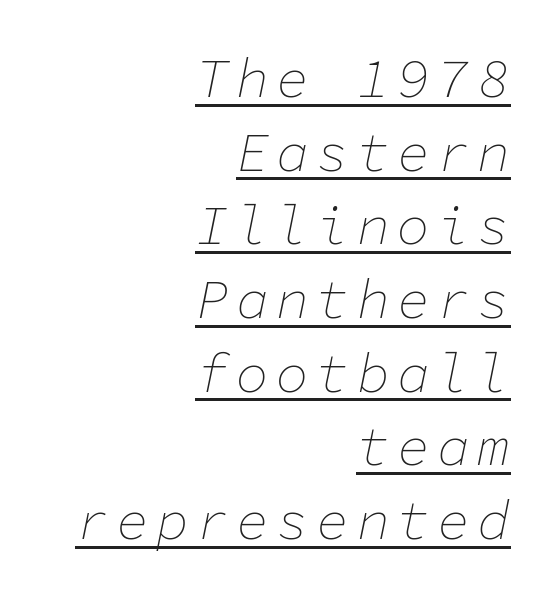
{"italic": "yes", "lean": "right", "slant_degrees": 11, "bold": "no", "weight": "thin", "width": "normal", "stroke_contrast": "low", "x_height": "medium", "monospaced": "yes", "underline": "yes", "align": "right", "line_spacing": "normal", "line_spacing_ratio": 1.34, "glyph_px": 55}
